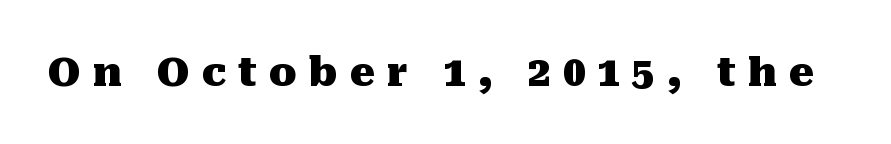
{"serif": "yes", "italic": "no", "bold": "yes", "weight": "heavy", "width": "normal", "stroke_contrast": "medium", "x_height": "medium", "monospaced": "no", "underline": "no", "letter_spacing": "wide", "letter_spacing_em": 0.3, "glyph_px": 40}
